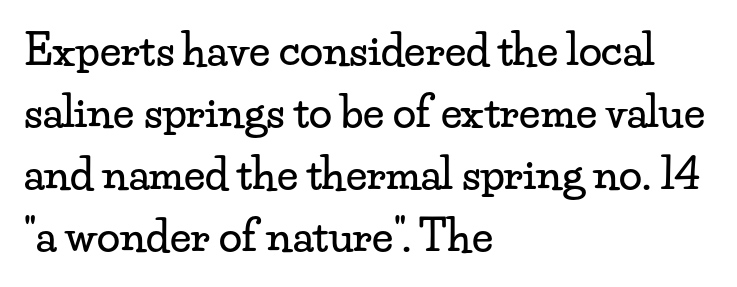
Italic? Not at all — the glyphs are vertical. Nobody drew a line under any word here. This rendering employs a face with finishing strokes, i.e., a serif. The face used here is rendered with its standard letterfit.
